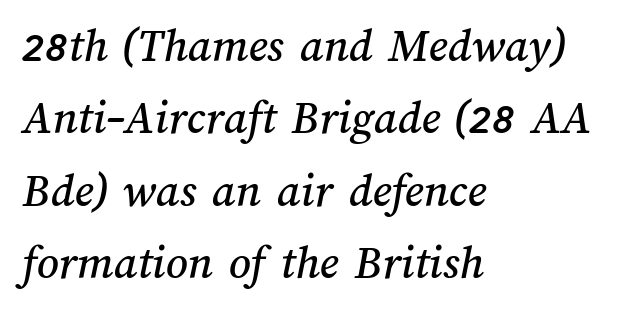
Clear beneath every line of the passage. The face used here is proportionally spaced, like ordinary book or web type. Which margin do the lines hug? The left one — the right edge is uneven. Short note: letters normally spaced. What's the leading like? Ordinary, nothing unusual.
